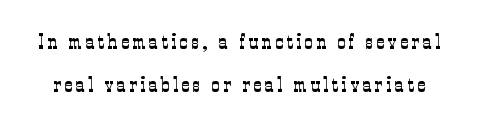
Does the leading feel generous? Absolutely, it's lavish. When letters stand straight like this, we call the style roman or upright. The weight would be labelled regular, book, light, or lighter still. Beneath every word, the page is bare.
